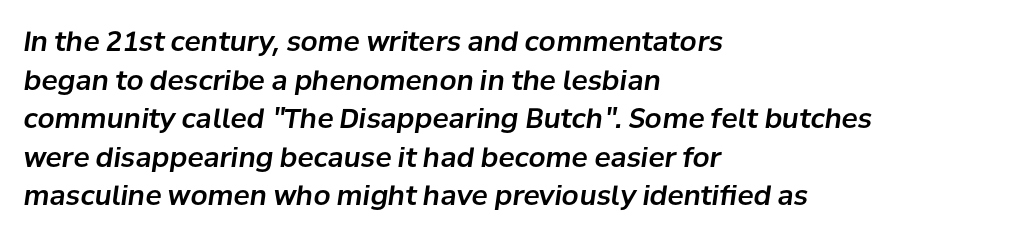
Q: Is the text italic (slanted)? A: Yes, it leans right by about 8 degrees.
Q: Is the text underlined? A: No.
Q: How is the paragraph aligned? A: Left-aligned.
Q: Is the spacing between letters normal or unusually wide? A: Normal.
Q: Is the spacing between lines tight, normal or loose? A: Normal.
